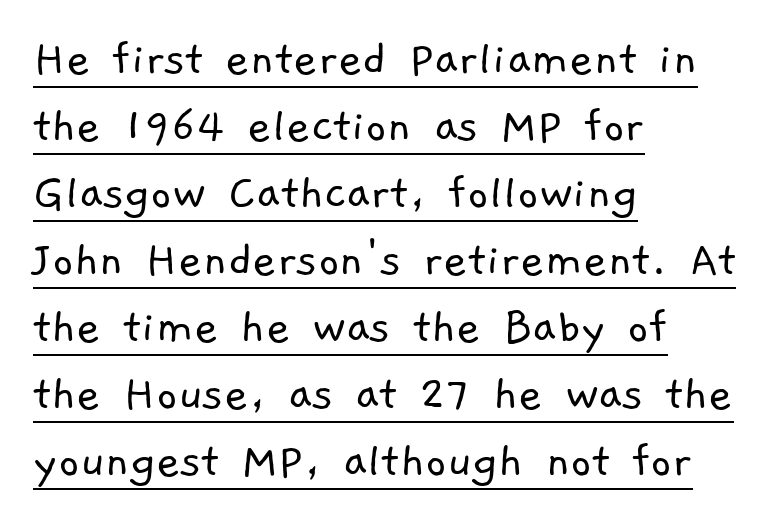
The image shows 52 px light sans-serif type; set left-aligned, normal line spacing (1.29x), normal letter spacing, underlined; low stroke contrast and a medium x-height.
